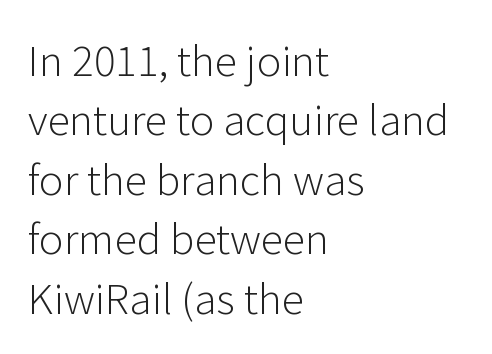
The foot of each line stays bare and open. Notice how the passage keeps a crisp vertical edge on the left only. The strokes are not fattened; the text isn't bold. This is sans-serif lettering, the kind often seen on screens and signage. The rendering uses natural spacing where letterforms have individual widths. The passage shown stacks its lines at a standard gap.
